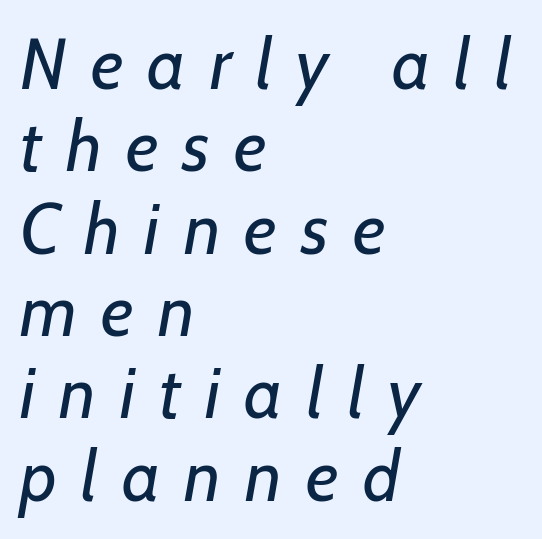
{"italic": "yes", "lean": "right", "slant_degrees": 7, "bold": "no", "weight": "regular", "width": "normal", "stroke_contrast": "low", "x_height": "medium", "monospaced": "no", "underline": "no", "align": "left", "line_spacing_ratio": 1.16, "letter_spacing": "wide", "letter_spacing_em": 0.34, "glyph_px": 71}
